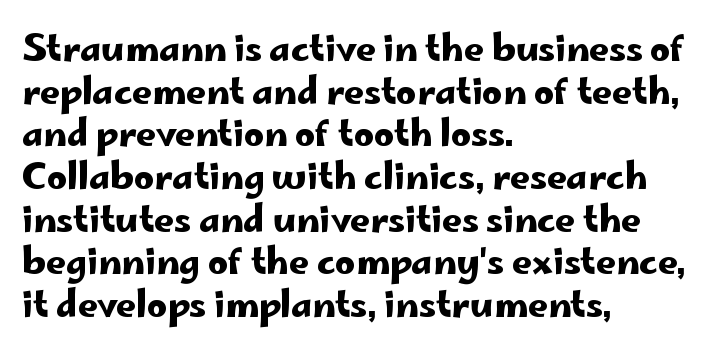
This sample is left-justified, so line endings fall wherever the words run out. A typesetter would mark this as roman, not italic. Character widths vary here, with narrow letters taking less room than wide ones. The area under the type is left untouched.
